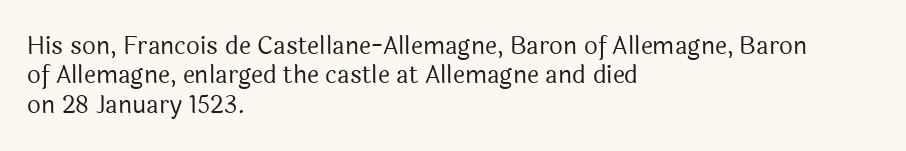
Notice how the stems are strictly vertical — no italics here. Standard letterfit; no display-style spreading of the glyphs. The space beneath each line is pristine and unruled. Counters stay open thanks to moderate or lighter strokes. A classic flush-left, rag-right setting is used for this passage.
